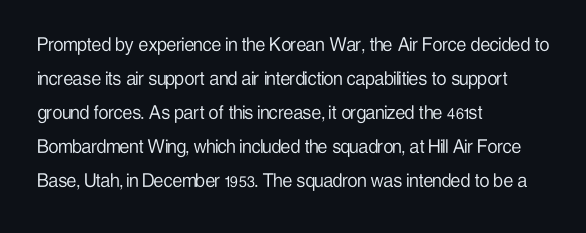
{"italic": "no", "bold": "no", "underline": "no", "align": "left", "line_spacing": "normal", "line_spacing_ratio": 1.55, "letter_spacing": "normal", "letter_spacing_em": 0.0, "glyph_px": 22}
